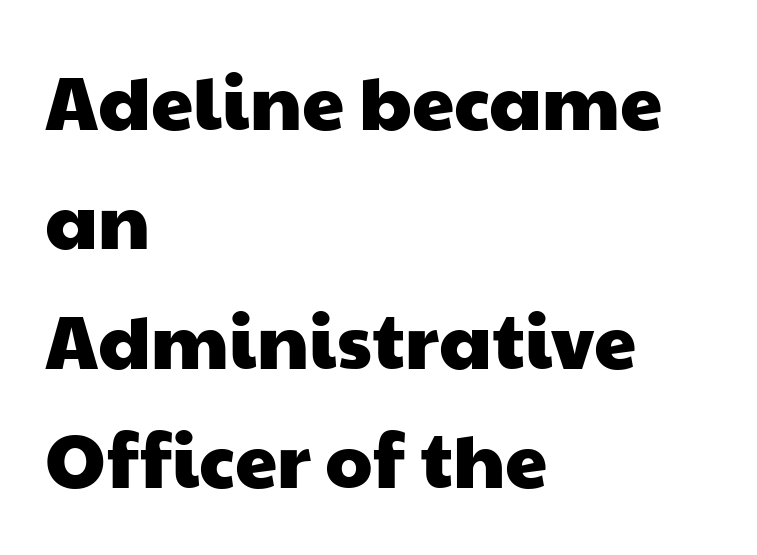
{"serif": "no", "width": "wide", "stroke_contrast": "low", "x_height": "medium", "monospaced": "no", "underline": "no", "align": "left", "line_spacing": "normal", "line_spacing_ratio": 1.57, "letter_spacing": "normal", "letter_spacing_em": 0.0, "glyph_px": 76}
